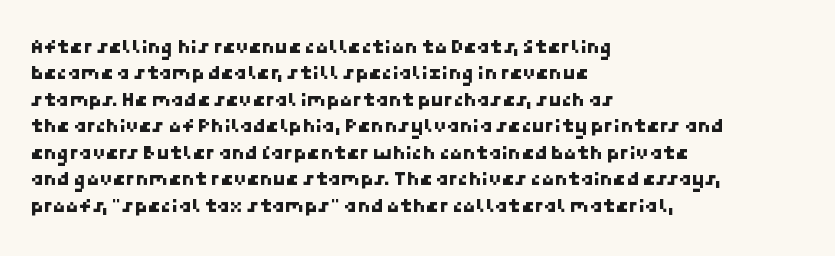
The lines sit at an ordinary, default distance from one another. A clean baseline with only descenders dipping below it. Is the letter spacing exaggerated? No — it looks like the ordinary default. One-word summary of the alignment: left.
